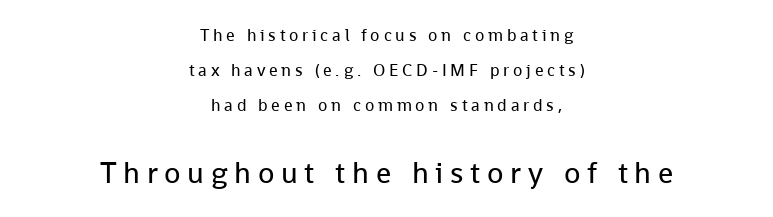
{"serif": "no", "italic": "no", "bold": "no", "weight": "regular", "width": "normal", "stroke_contrast": "low", "x_height": "medium", "monospaced": "no", "underline": "no", "align": "center", "line_spacing": "loose", "line_spacing_ratio": 2.06, "letter_spacing": "wide", "letter_spacing_em": 0.22, "larger_block": "second", "size_ratio": 1.76, "glyph_px": 30}
